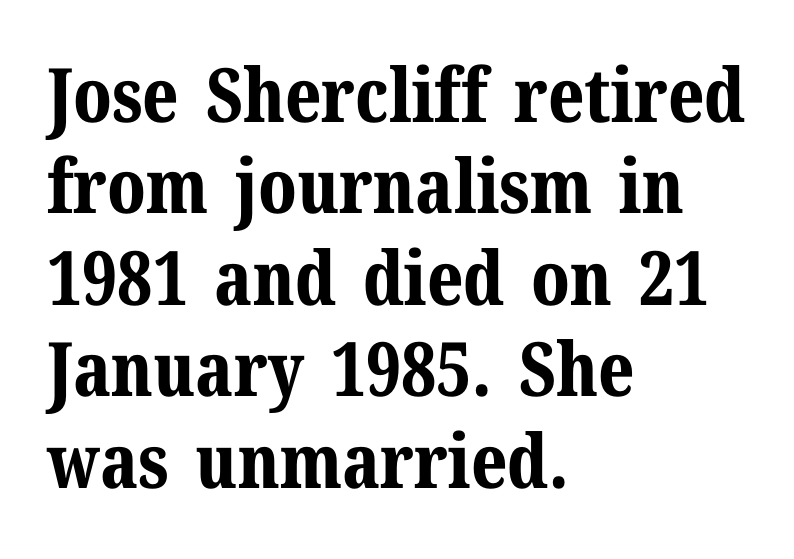
You could not count columns in this text — the font is proportionally spaced. Each line starts at the same left margin while the right side varies. The passage shown is typeset with a serif family. The strokes are fattened all the way to bold.
